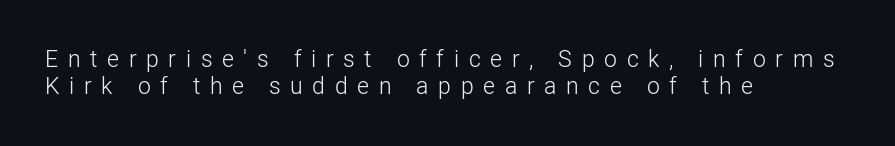
Descender tails drop into unmarked territory. Is the type heavy? It reads as light-to-regular instead. Is there any slant? The stems are plumb. The ragged edge is on the right, which tells us the setting is flush left. Is the letter spacing exaggerated? Yes — the characters are pushed far apart.
